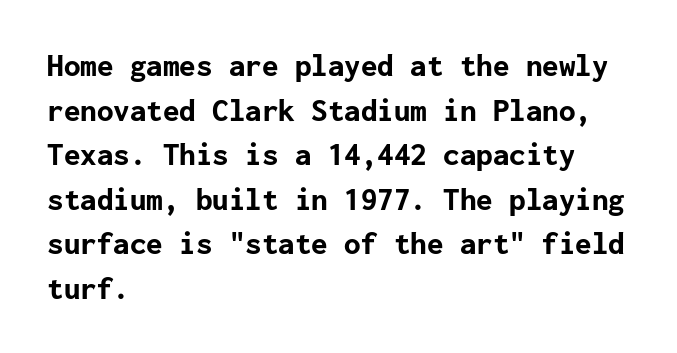
{"serif": "no", "italic": "no", "bold": "yes", "weight": "bold", "width": "normal", "stroke_contrast": "low", "x_height": "medium", "underline": "no", "align": "left", "line_spacing": "normal", "line_spacing_ratio": 1.35, "letter_spacing": "normal", "letter_spacing_em": 0.0, "glyph_px": 33}
